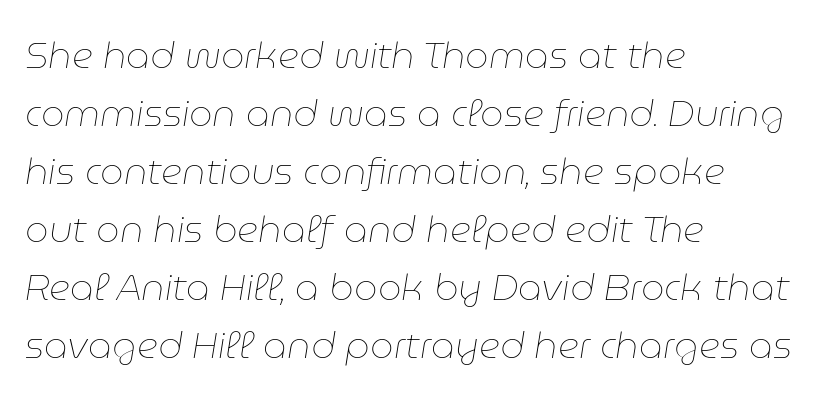
Q: Is the text bold? A: No.
Q: Is the text italic (slanted)? A: Yes, it leans right by about 9 degrees.
Q: Is the text underlined? A: No.
Q: How is the paragraph aligned? A: Left-aligned.
Q: Is the spacing between letters normal or unusually wide? A: Normal.
Q: Is the spacing between lines tight, normal or loose? A: Normal.
Q: Width (condensed, normal, or wide)? A: Normal.
Q: Stroke contrast? A: Low.
Q: x-height? A: Medium.
Q: Monospaced? A: No.
